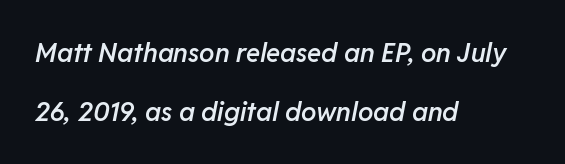
{"italic": "yes", "lean": "right", "slant_degrees": 11, "bold": "semi", "underline": "no", "align": "left", "line_spacing": "loose", "line_spacing_ratio": 2.26, "letter_spacing": "normal", "letter_spacing_em": 0.0, "glyph_px": 26}
